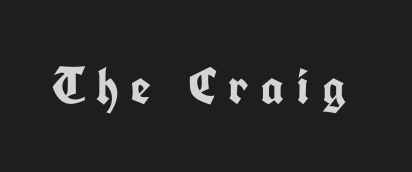
The image shows 51 px semibold, condensed sans-serif type, upright; set unusually wide letter spacing (+0.25 em), not underlined; low stroke contrast and a medium x-height.
